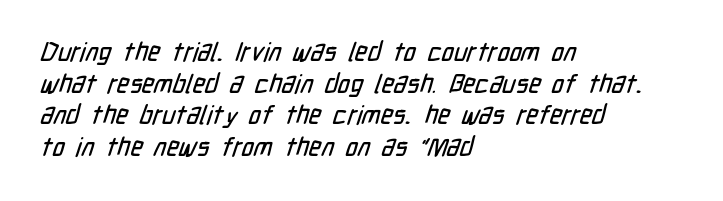
Beneath every word, the page is bare. This rendering leaves character spacing at its baseline value. Casual observation: everything's shoved over to the left.
